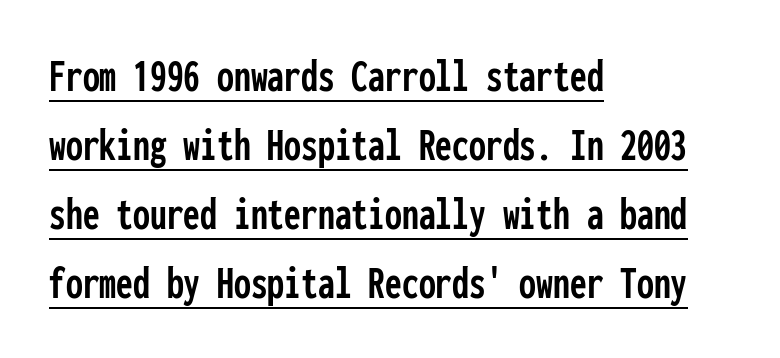
The image shows 48 px condensed sans-serif type, upright, monospaced; set left-aligned, normal line spacing (1.44x), normal letter spacing, underlined; low stroke contrast and a medium x-height.
